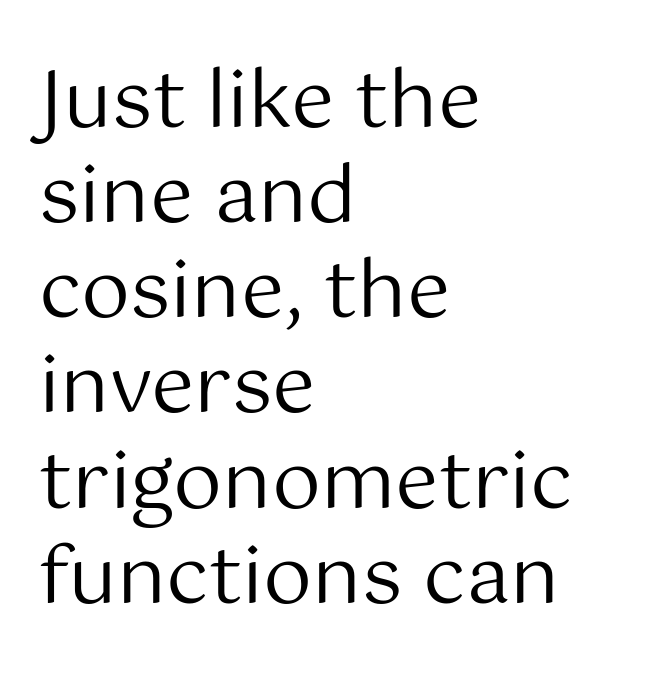
{"serif": "no", "italic": "no", "bold": "no", "weight": "regular", "width": "normal", "stroke_contrast": "medium", "x_height": "medium", "monospaced": "no", "underline": "no", "align": "left", "line_spacing_ratio": 1.22, "letter_spacing": "normal", "letter_spacing_em": 0.0, "glyph_px": 78}
